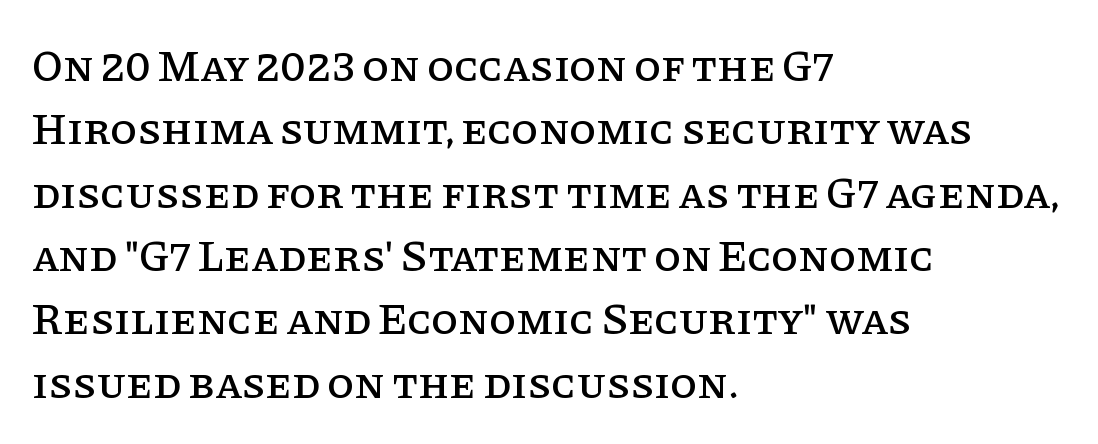
Q: Is the text italic (slanted)? A: No, it is upright.
Q: Is the typeface a serif or a sans-serif typeface? A: Serif.
Q: Is the text underlined? A: No.
Q: How is the paragraph aligned? A: Left-aligned.
Q: Is the spacing between letters normal or unusually wide? A: Normal.
Q: Is the spacing between lines tight, normal or loose? A: Normal.
Q: Width (condensed, normal, or wide)? A: Normal.
Q: Stroke contrast? A: Low.
Q: x-height? A: Large.
Q: Monospaced? A: No.
